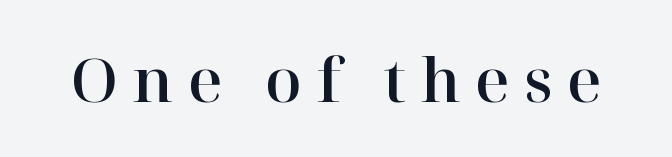
Do the characters align in a grid? No, the font is proportional. Letter spacing: wide. A typesetter would label this face a serif. Posture: straight, roman, zero tilt. The string is rendered with underlining switched off.
